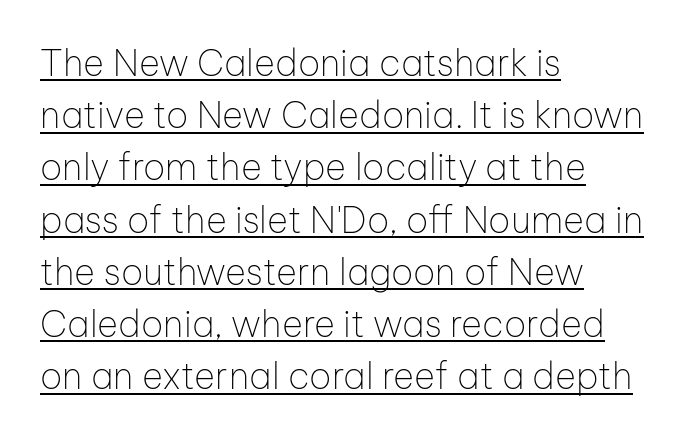
The image shows 36 px thin sans-serif type, upright; set left-aligned, normal line spacing (1.45x), normal letter spacing, underlined; low stroke contrast and a medium x-height.
